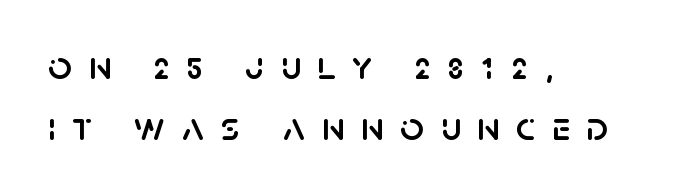
The letters advance in unequal steps, a hallmark of proportional type. Honestly, there is no underline to notice here at all. Casual observation: everything's shoved over to the left. Nothing sits at the stroke ends, so this counts as sans-serif. The letters stand upright; this is a roman face. The rows are spaced the way most documents space them.
